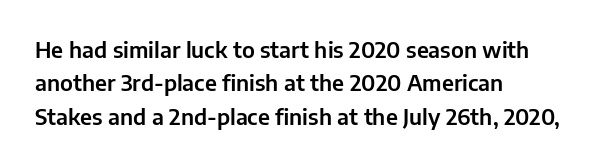
Regarding leading, the lines here are spaced in the standard way. The typography opts for an upright posture over an oblique one. Caption: multi-line text, flush left, ragged right. Nothing unusual about the tracking: characters are spaced as the font intends.
